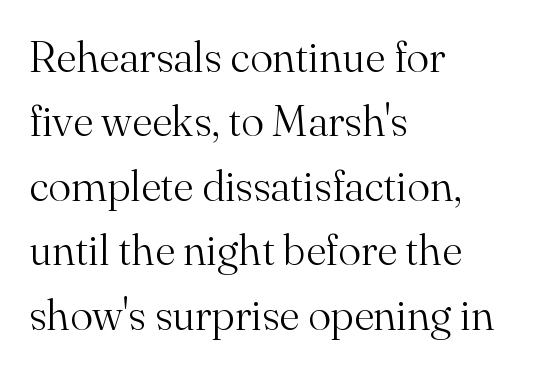
The image shows 43 px light serif type, upright; set left-aligned, normal line spacing (1.5x), normal letter spacing, not underlined; medium stroke contrast and a small x-height.
